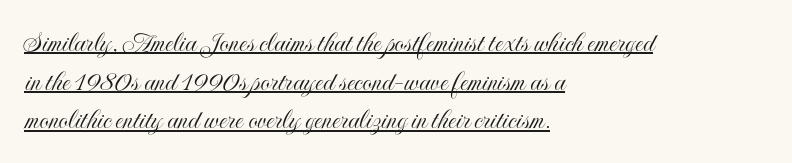
Q: Is the text italic (slanted)? A: Yes.
Q: Is the text underlined? A: Yes.
Q: How is the paragraph aligned? A: Left-aligned.
Q: Is the spacing between letters normal or unusually wide? A: Normal.
Q: Is the spacing between lines tight, normal or loose? A: Normal.
Q: Width (condensed, normal, or wide)? A: Condensed.
Q: x-height? A: Small.
Q: Monospaced? A: No.
